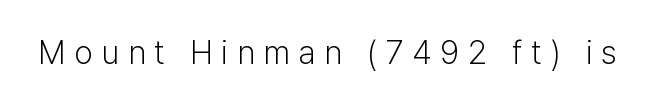
{"serif": "no", "italic": "no", "bold": "no", "weight": "light", "width": "normal", "stroke_contrast": "low", "x_height": "medium", "monospaced": "no", "underline": "no", "letter_spacing": "wide", "letter_spacing_em": 0.26, "glyph_px": 33}
